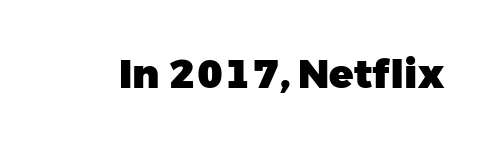
{"serif": "no", "italic": "no", "bold": "yes", "weight": "heavy", "width": "normal", "stroke_contrast": "low", "x_height": "medium", "monospaced": "no", "underline": "no", "letter_spacing": "normal", "letter_spacing_em": 0.0, "glyph_px": 40}
